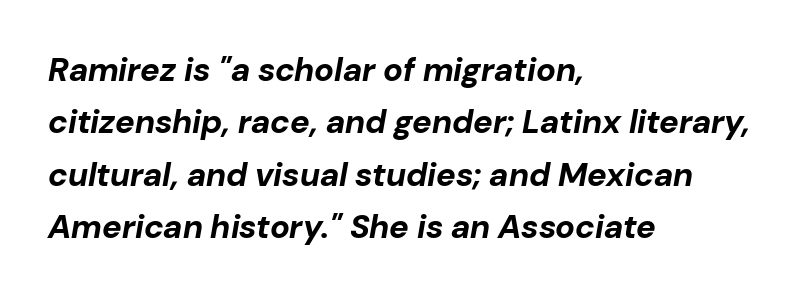
{"italic": "yes", "lean": "right", "slant_degrees": 10, "bold": "yes", "weight": "bold", "width": "normal", "stroke_contrast": "low", "x_height": "medium", "monospaced": "no", "underline": "no", "align": "left", "line_spacing": "normal", "line_spacing_ratio": 1.59, "letter_spacing": "normal", "letter_spacing_em": 0.0, "glyph_px": 33}
